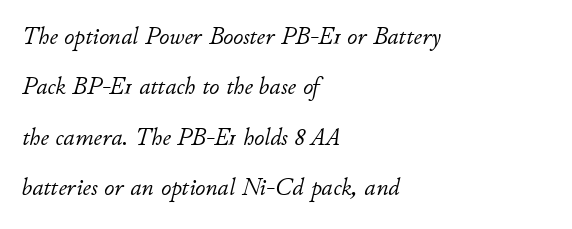
The image shows 25 px text type, italic (leaning right); set left-aligned, loose line spacing (2.02x), normal letter spacing, not underlined.
